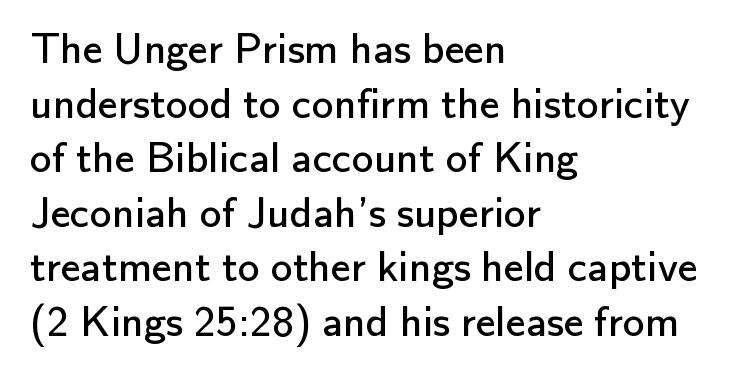
{"serif": "no", "italic": "no", "bold": "no", "weight": "regular", "width": "normal", "stroke_contrast": "low", "x_height": "small", "monospaced": "no", "underline": "no", "align": "left", "line_spacing_ratio": 1.24, "letter_spacing": "normal", "letter_spacing_em": 0.0, "glyph_px": 44}
